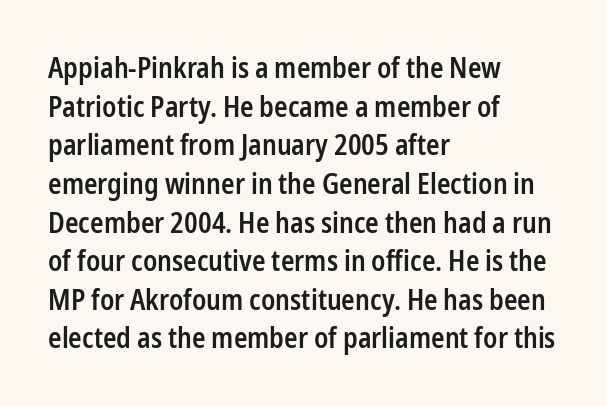
{"serif": "no", "italic": "no", "bold": "semi", "weight": "semibold", "width": "condensed", "stroke_contrast": "low", "x_height": "medium", "monospaced": "no", "underline": "no", "align": "left", "line_spacing": "normal", "line_spacing_ratio": 1.38, "letter_spacing": "normal", "letter_spacing_em": 0.0, "glyph_px": 28}
